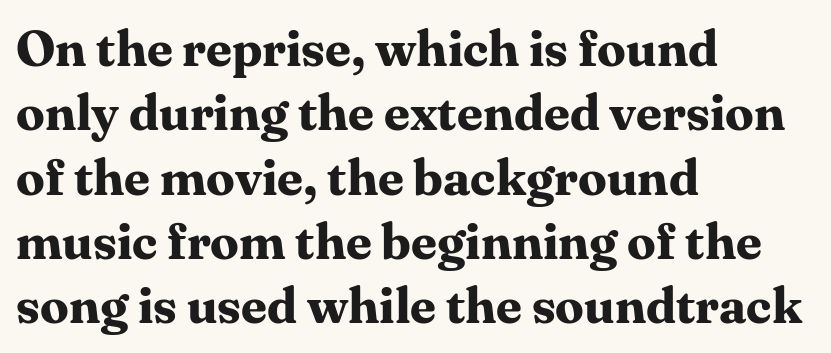
Q: Is the text bold? A: Yes.
Q: Is the text italic (slanted)? A: No, it is upright.
Q: Is the typeface a serif or a sans-serif typeface? A: Serif.
Q: Is the text underlined? A: No.
Q: How is the paragraph aligned? A: Left-aligned.
Q: Is the spacing between letters normal or unusually wide? A: Normal.
Q: Is the spacing between lines tight, normal or loose? A: Normal.
Q: Width (condensed, normal, or wide)? A: Normal.
Q: Stroke contrast? A: Medium.
Q: x-height? A: Medium.
Q: Monospaced? A: No.
